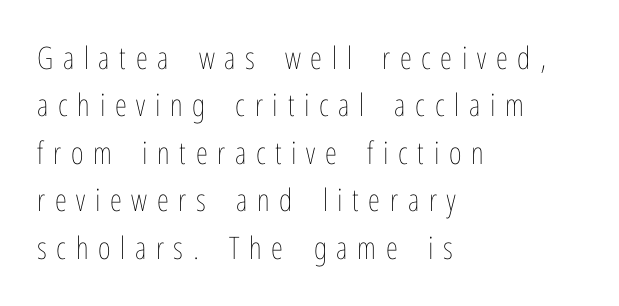
Any mark beneath the type? The region is blank. Stems here are at most as thick as an everyday book face. Is the letter spacing exaggerated? Yes — the characters are pushed far apart. The vertical gap from one line to the next is medium.
